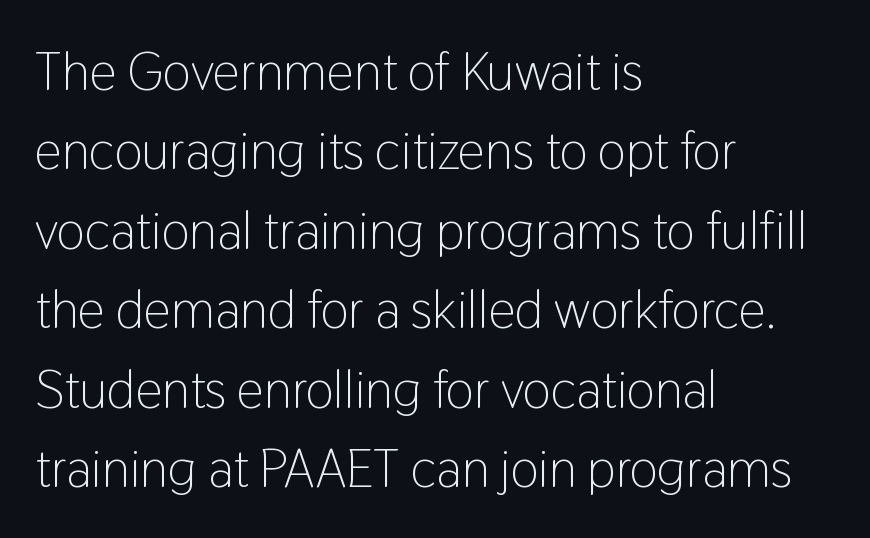
The rag falls on the right side of this text block. Does the lettering tilt? It doesn't — this is upright. The typesetting does not lean heavy: it is not bold. Serifs: no, the terminals of the letterforms are clean. The type is set solid horizontally, with unmodified tracking.
